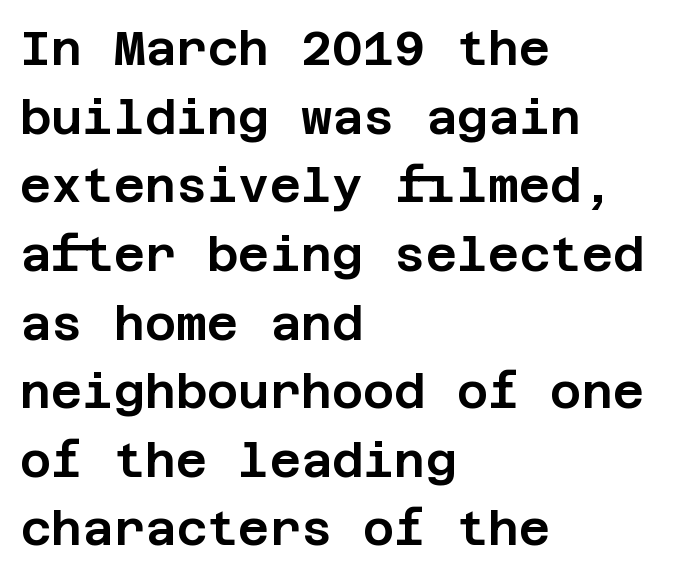
Honestly, the letter spacing is just normal — you wouldn't notice it. Nope, not italic — everything's standing straight. The gap between lines stays unmarked. Regarding leading, the lines here are spaced in the standard way. I'd call this a sans setting — the letters go barefoot. All the whitespace from short lines collects on the right.
